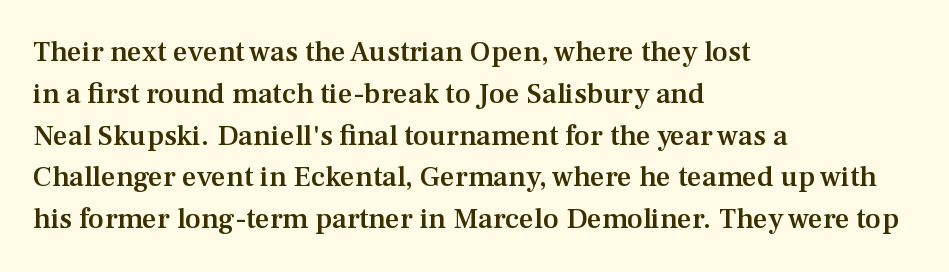
These lines carry some extra weight — a demibold, not a full bold. Every stem runs plumb, perpendicular to the baseline. This sample keeps an unexceptional amount of space between lines. Each row of text sits above clean, open space. This sample uses a serif face.
